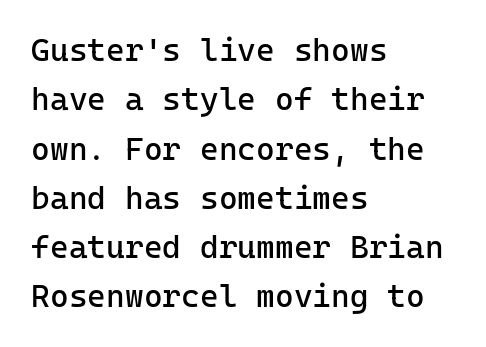
{"serif": "no", "italic": "no", "bold": "no", "weight": "regular", "width": "normal", "stroke_contrast": "low", "x_height": "medium", "monospaced": "yes", "underline": "no", "align": "left", "line_spacing": "normal", "line_spacing_ratio": 1.54, "letter_spacing": "normal", "letter_spacing_em": 0.0, "glyph_px": 32}
